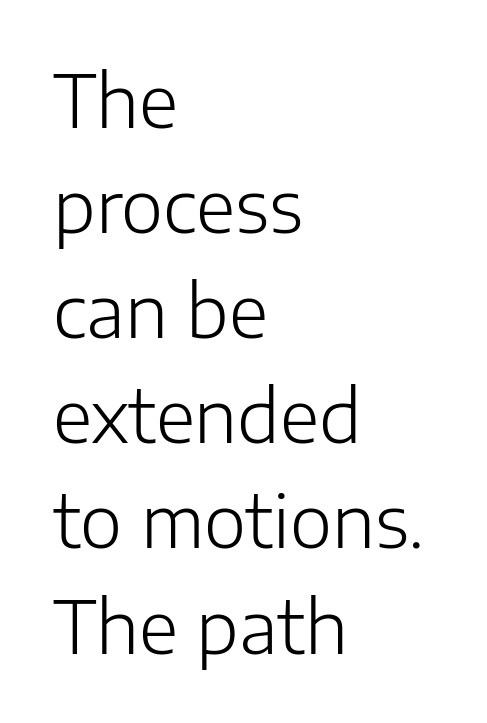
Q: Is the text bold? A: No.
Q: Is the text italic (slanted)? A: No, it is upright.
Q: Is the typeface a serif or a sans-serif typeface? A: Sans-serif.
Q: Is the text underlined? A: No.
Q: How is the paragraph aligned? A: Left-aligned.
Q: Is the spacing between letters normal or unusually wide? A: Normal.
Q: Is the spacing between lines tight, normal or loose? A: Normal.
Q: Width (condensed, normal, or wide)? A: Normal.
Q: Stroke contrast? A: Low.
Q: x-height? A: Medium.
Q: Monospaced? A: No.
